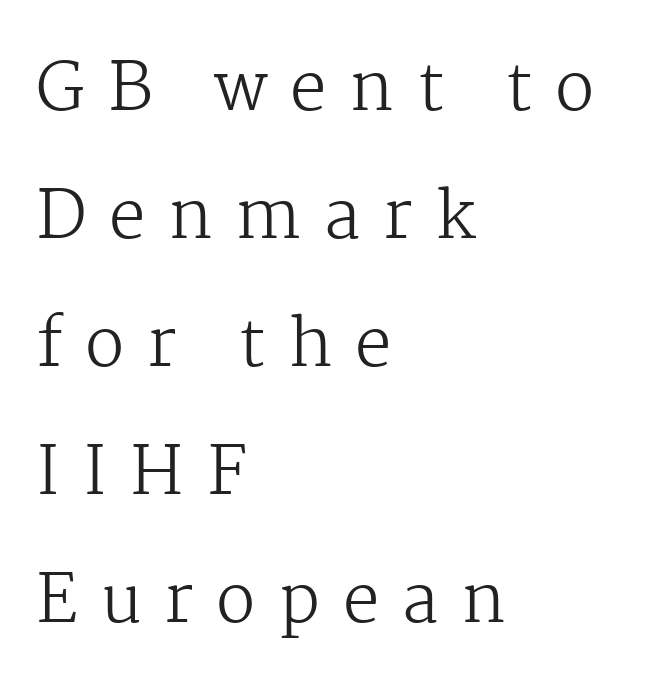
Nobody drew a line under any word here. Honestly, the letter spacing is so wide it's the main thing you notice. When letters stand straight like this, we call the style roman or upright. Nothing heavy about these letters — not bold at all.
